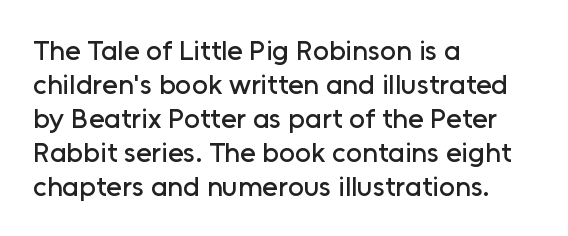
{"serif": "no", "italic": "no", "width": "normal", "stroke_contrast": "low", "x_height": "medium", "monospaced": "no", "underline": "no", "align": "left", "line_spacing_ratio": 1.21, "letter_spacing": "normal", "letter_spacing_em": 0.0, "glyph_px": 28}
